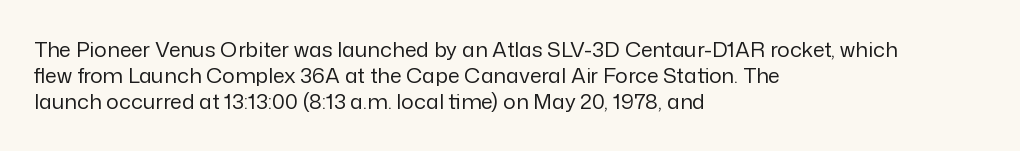
{"italic": "no", "bold": "no", "underline": "no", "align": "left", "line_spacing": "normal", "line_spacing_ratio": 1.25, "letter_spacing": "normal", "letter_spacing_em": 0.0, "glyph_px": 21}
